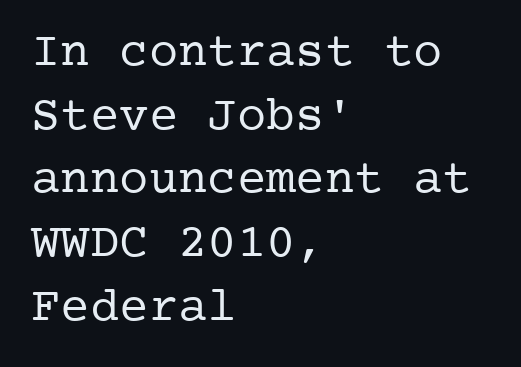
Q: Is the text bold? A: No.
Q: Is the text italic (slanted)? A: No, it is upright.
Q: Is the typeface a serif or a sans-serif typeface? A: Serif.
Q: Is the text underlined? A: No.
Q: How is the paragraph aligned? A: Left-aligned.
Q: Is the spacing between letters normal or unusually wide? A: Normal.
Q: Is the spacing between lines tight, normal or loose? A: Normal.
Q: Width (condensed, normal, or wide)? A: Normal.
Q: Stroke contrast? A: Low.
Q: x-height? A: Medium.
